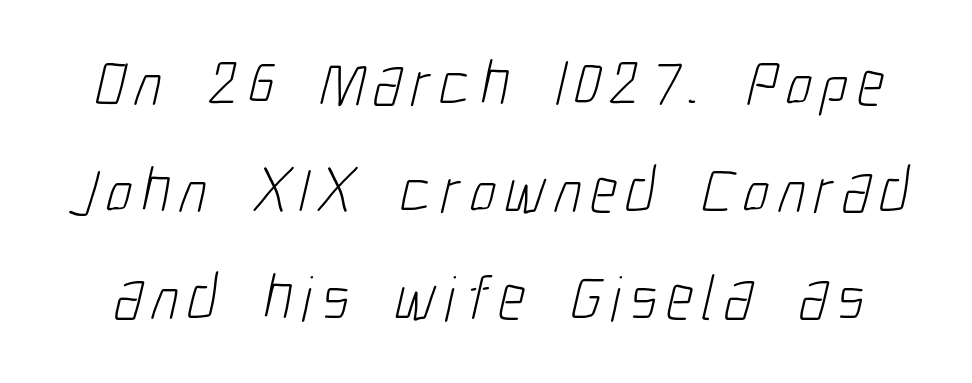
Q: Is the text bold? A: No.
Q: Is the typeface a serif or a sans-serif typeface? A: Sans-serif.
Q: Is the text underlined? A: No.
Q: Is the spacing between lines tight, normal or loose? A: Normal.
Q: Width (condensed, normal, or wide)? A: Condensed.
Q: Stroke contrast? A: Low.
Q: x-height? A: Medium.
Q: Monospaced? A: No.
